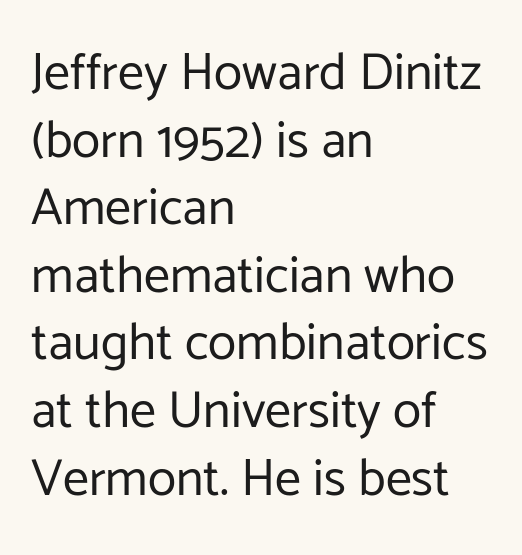
The image shows 52 px regular-weight sans-serif type, upright; set left-aligned, normal line spacing (1.3x), normal letter spacing, not underlined; low stroke contrast and a medium x-height.
